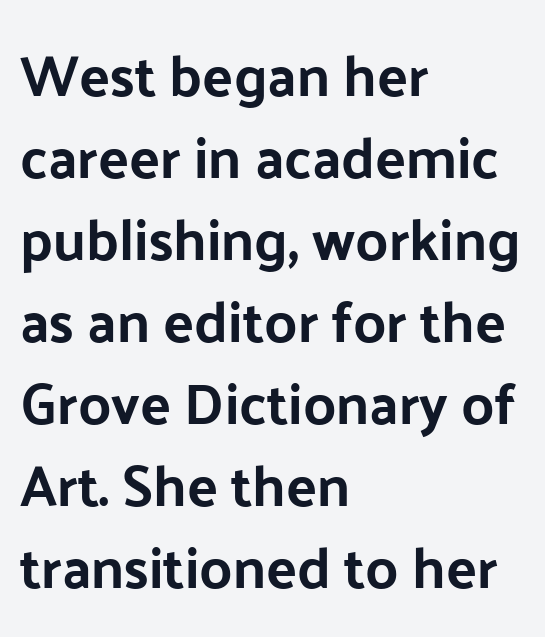
The image shows 57 px bold sans-serif type, upright; set left-aligned, normal line spacing (1.44x), normal letter spacing, not underlined; low stroke contrast and a medium x-height.
